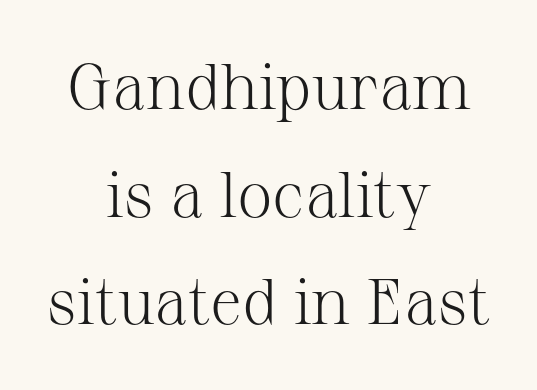
Q: Is the text bold? A: No.
Q: Is the text italic (slanted)? A: No, it is upright.
Q: Is the typeface a serif or a sans-serif typeface? A: Serif.
Q: Is the text underlined? A: No.
Q: How is the paragraph aligned? A: Centered.
Q: Is the spacing between letters normal or unusually wide? A: Normal.
Q: Is the spacing between lines tight, normal or loose? A: Normal.
Q: Width (condensed, normal, or wide)? A: Normal.
Q: Stroke contrast? A: Medium.
Q: x-height? A: Medium.
Q: Monospaced? A: No.
